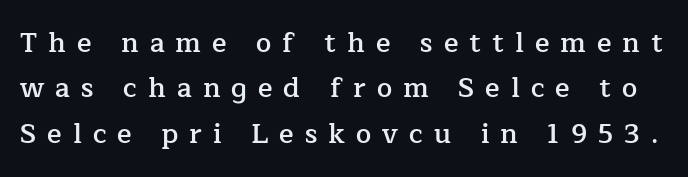
{"italic": "no", "bold": "semi", "underline": "no", "line_spacing": "normal", "line_spacing_ratio": 1.68, "letter_spacing": "wide", "letter_spacing_em": 0.41, "glyph_px": 27}
